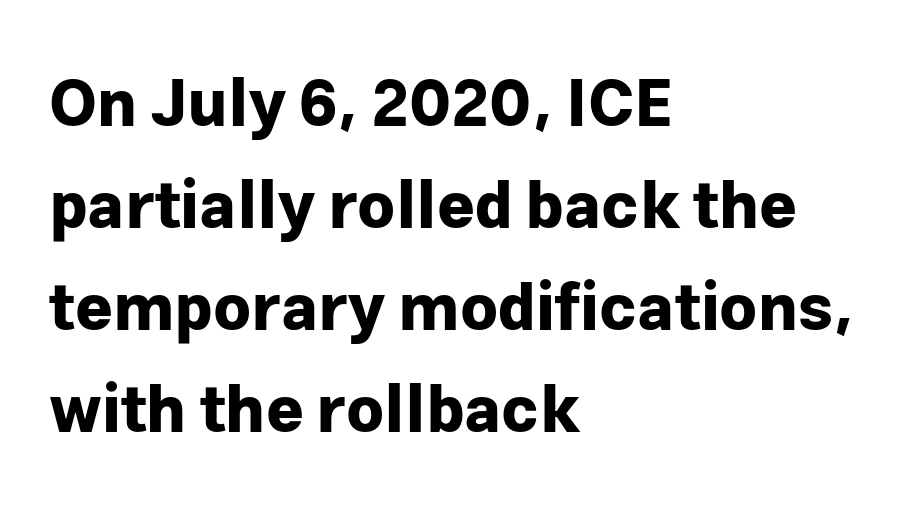
Q: Is the text bold? A: Yes.
Q: Is the text italic (slanted)? A: No, it is upright.
Q: Is the typeface a serif or a sans-serif typeface? A: Sans-serif.
Q: Is the text underlined? A: No.
Q: How is the paragraph aligned? A: Left-aligned.
Q: Is the spacing between letters normal or unusually wide? A: Normal.
Q: Is the spacing between lines tight, normal or loose? A: Normal.
Q: Width (condensed, normal, or wide)? A: Normal.
Q: Stroke contrast? A: Low.
Q: x-height? A: Medium.
Q: Monospaced? A: No.
